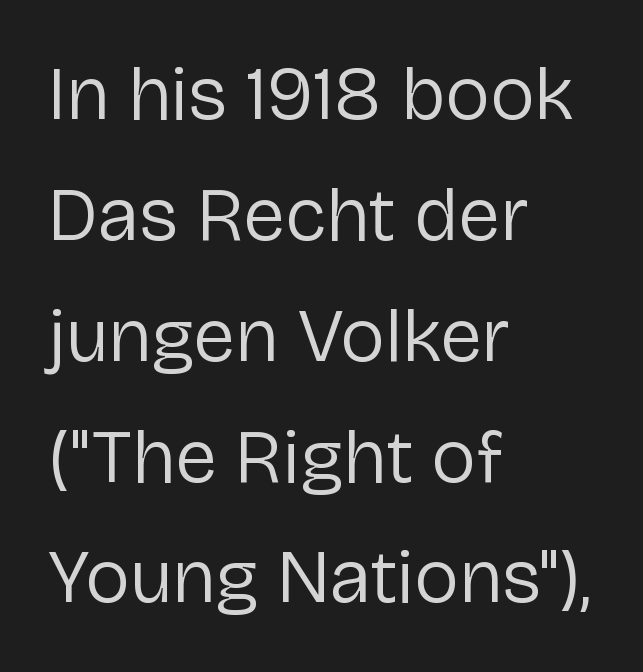
The image shows 76 px regular-weight sans-serif type, upright; set left-aligned, normal line spacing (1.59x), normal letter spacing, not underlined; low stroke contrast and a medium x-height.
